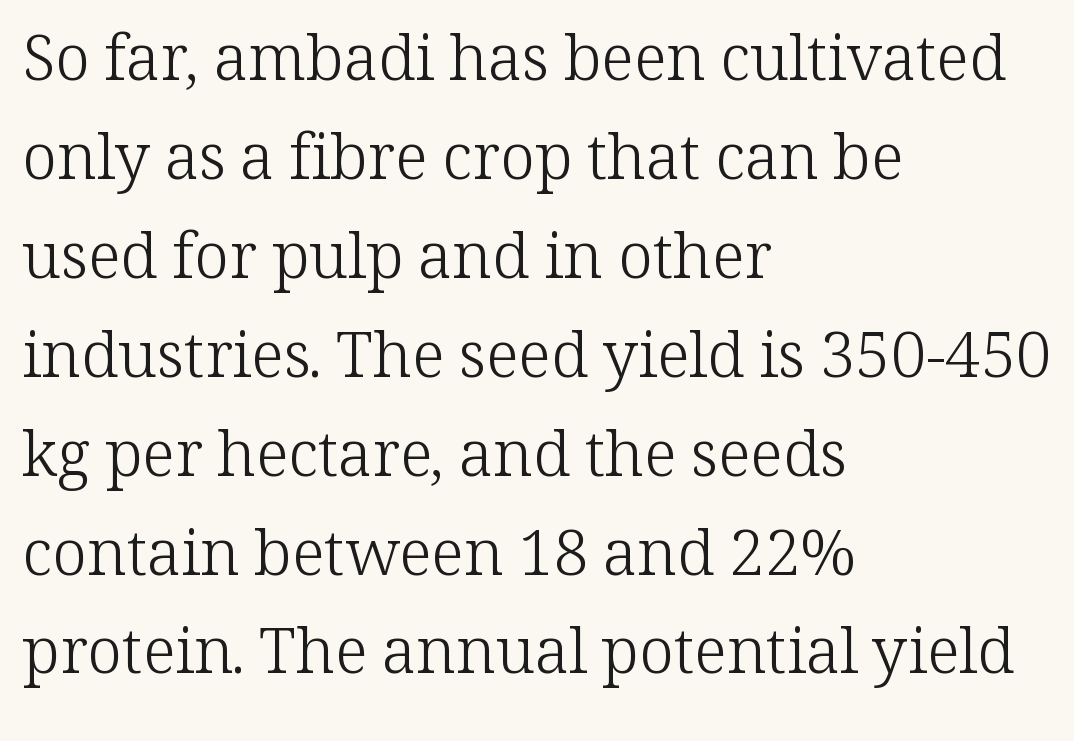
Casual observation: everything's shoved over to the left. The rendering uses a moderate line-height, typical for paragraphs. The text was rendered using a seriffed face with decorative stroke endings. Compared with a typical body face, this is equally light or lighter still.
